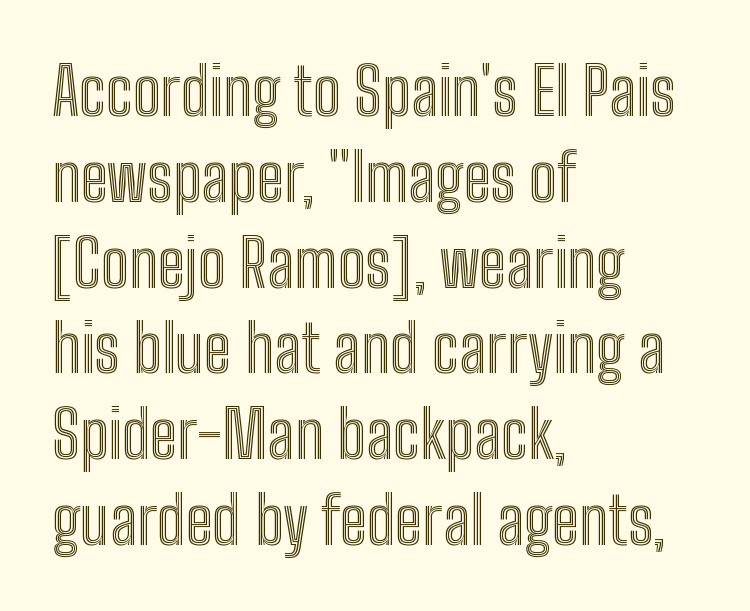
Q: Is the text italic (slanted)? A: No, it is upright.
Q: Is the text underlined? A: No.
Q: How is the paragraph aligned? A: Left-aligned.
Q: Is the spacing between letters normal or unusually wide? A: Normal.
Q: Is the spacing between lines tight, normal or loose? A: Normal.
Q: Width (condensed, normal, or wide)? A: Condensed.
Q: x-height? A: Medium.
Q: Monospaced? A: No.
